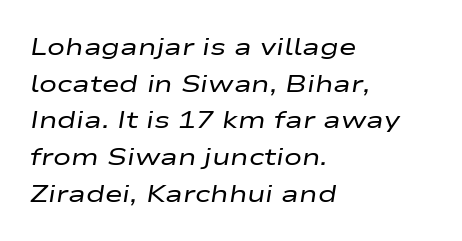
An italicized treatment has been applied to the whole sample. The horizontal fit of the characters is conventional and even. Bold? No — there's no thickening of the strokes. Line spacing here is normal. Only glyphs here, with clear space below each row.
